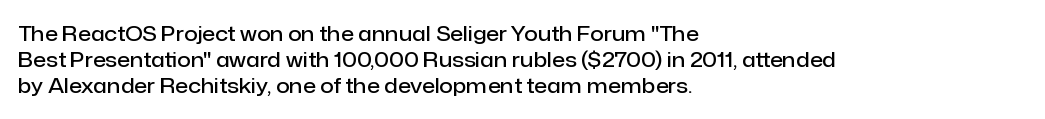
Q: Is the text bold? A: Semi-bold.
Q: Is the text italic (slanted)? A: No, it is upright.
Q: Is the text underlined? A: No.
Q: How is the paragraph aligned? A: Left-aligned.
Q: Is the spacing between letters normal or unusually wide? A: Normal.
